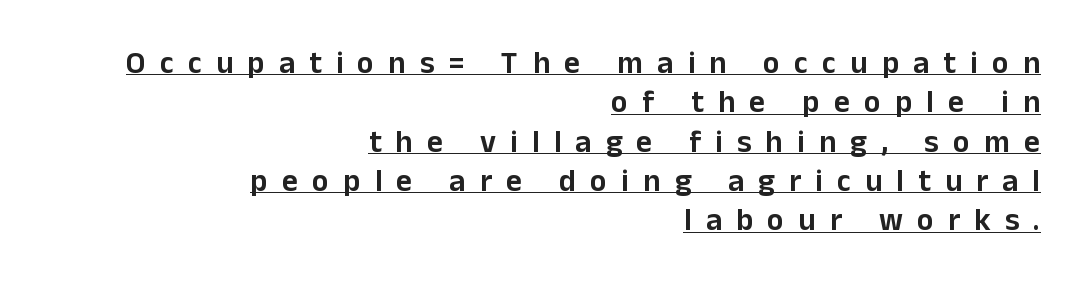
{"serif": "no", "italic": "no", "width": "normal", "stroke_contrast": "low", "x_height": "medium", "monospaced": "no", "underline": "yes", "align": "right", "line_spacing": "normal", "line_spacing_ratio": 1.27, "letter_spacing": "wide", "letter_spacing_em": 0.46, "glyph_px": 31}
